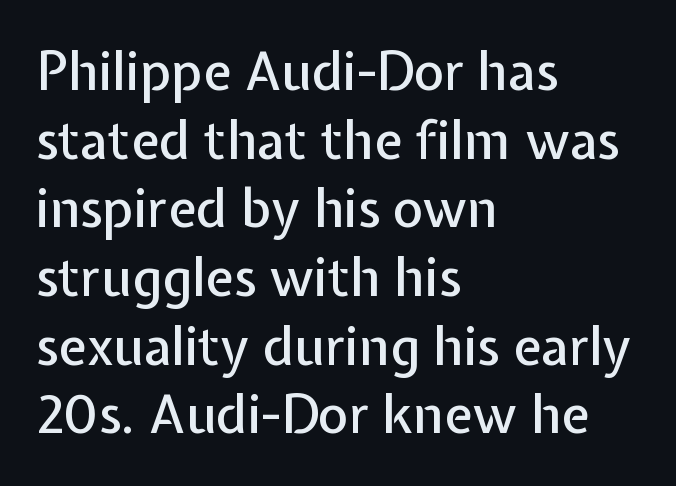
Q: Is the text italic (slanted)? A: No, it is upright.
Q: Is the typeface a serif or a sans-serif typeface? A: Sans-serif.
Q: Is the text underlined? A: No.
Q: How is the paragraph aligned? A: Left-aligned.
Q: Is the spacing between letters normal or unusually wide? A: Normal.
Q: Is the spacing between lines tight, normal or loose? A: Normal.
Q: Width (condensed, normal, or wide)? A: Normal.
Q: Stroke contrast? A: Low.
Q: x-height? A: Medium.
Q: Monospaced? A: No.
